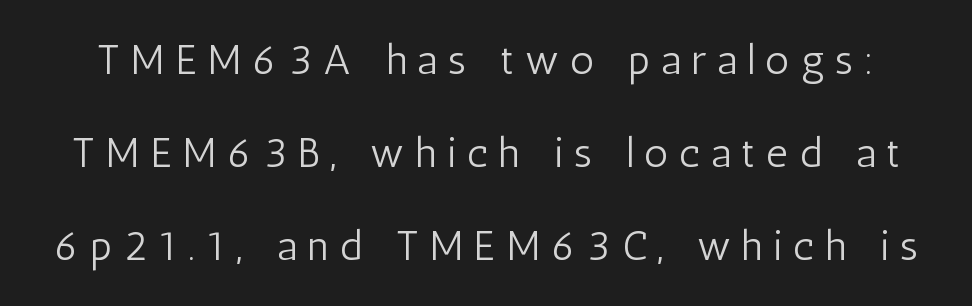
The letters carry no serifs — their stems end cleanly without finishing strokes. The tracking jumps out immediately: characters are airy and widely separated. The cut favours lightness, reaching ordinary text weight at its darkest. Unmarked baselines from the first word to the last.
